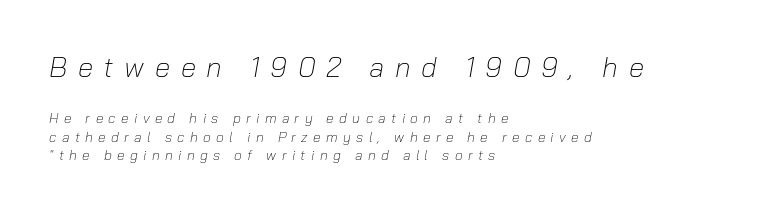
Q: Is the text bold? A: No.
Q: Is the text italic (slanted)? A: Yes, it leans right by about 10 degrees.
Q: Is the text underlined? A: No.
Q: How is the paragraph aligned? A: Left-aligned.
Q: Is the spacing between letters normal or unusually wide? A: Unusually wide.
Q: Is the spacing between lines tight, normal or loose? A: Normal.
Q: Which block of text is set in a larger size, the first (top) or the second (bottom)? A: The first (top) one.
Q: Width (condensed, normal, or wide)? A: Normal.
Q: Stroke contrast? A: Low.
Q: x-height? A: Medium.
Q: Monospaced? A: No.
